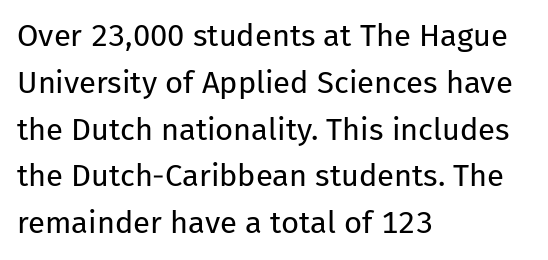
The face looks like a standard text weight, possibly lighter. The text block is weighted toward the left margin, trailing off unevenly rightward. Quick note: interline space is typical. The letters advance in unequal steps, a hallmark of proportional type.
